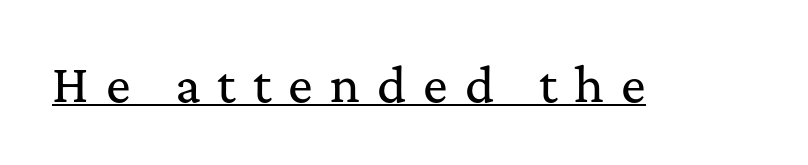
The rendered words wear a rule along their underside. A typesetter would label this face a serif. Is the letter spacing exaggerated? Yes — the characters are pushed far apart. This is the regular roman posture of the typeface. You could not count columns in this text — the font is proportionally spaced.
